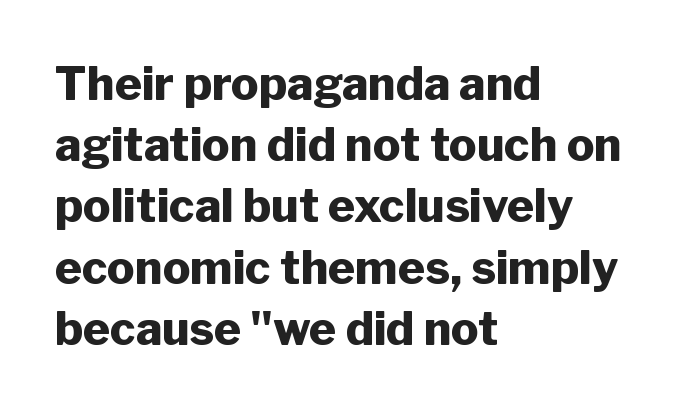
Q: Is the text bold? A: Yes.
Q: Is the text italic (slanted)? A: No, it is upright.
Q: Is the typeface a serif or a sans-serif typeface? A: Sans-serif.
Q: Is the text underlined? A: No.
Q: How is the paragraph aligned? A: Left-aligned.
Q: Is the spacing between letters normal or unusually wide? A: Normal.
Q: Is the spacing between lines tight, normal or loose? A: Normal.
Q: Width (condensed, normal, or wide)? A: Normal.
Q: Stroke contrast? A: Low.
Q: x-height? A: Medium.
Q: Monospaced? A: No.
